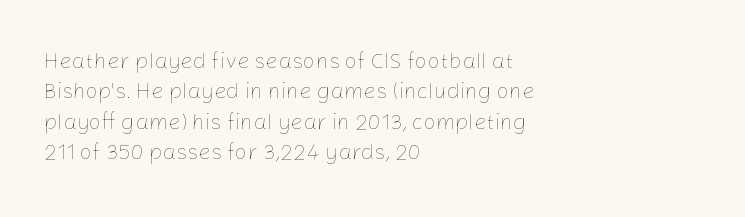
Q: Is the text bold? A: No.
Q: Is the text italic (slanted)? A: No, it is upright.
Q: Is the text underlined? A: No.
Q: How is the paragraph aligned? A: Left-aligned.
Q: Is the spacing between letters normal or unusually wide? A: Normal.
Q: Is the spacing between lines tight, normal or loose? A: Normal.
